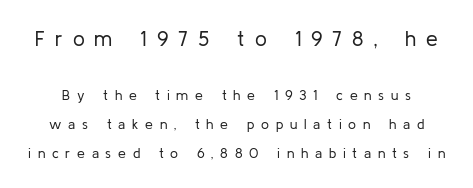
{"italic": "no", "bold": "no", "underline": "no", "line_spacing": "loose", "line_spacing_ratio": 2.07, "letter_spacing": "wide", "letter_spacing_em": 0.48, "larger_block": "first", "size_ratio": 1.5, "glyph_px": 21}
